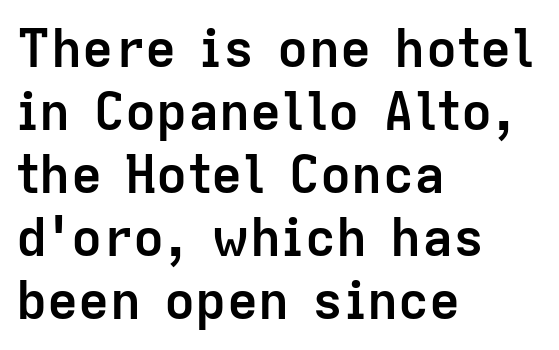
The image shows 52 px semibold sans-serif type, upright; set left-aligned, line spacing 1.21x, normal letter spacing, not underlined; low stroke contrast and a medium x-height.
